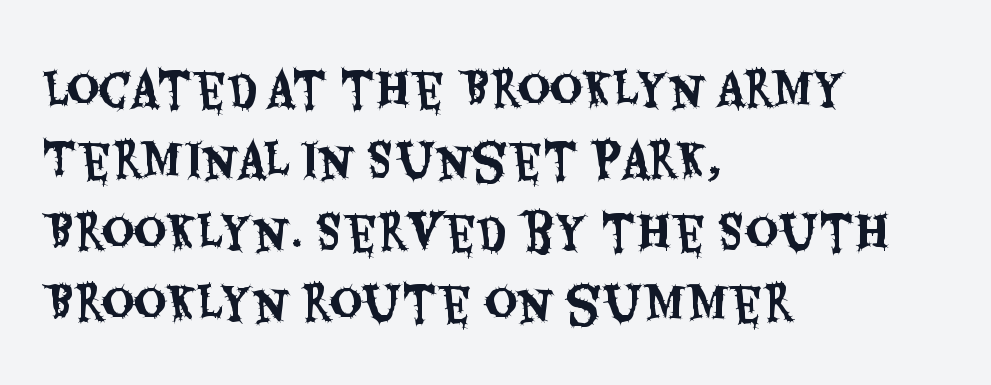
The image shows 46 px condensed sans-serif type, upright; set left-aligned, normal line spacing (1.55x), normal letter spacing, not underlined; medium stroke contrast and a large x-height.
